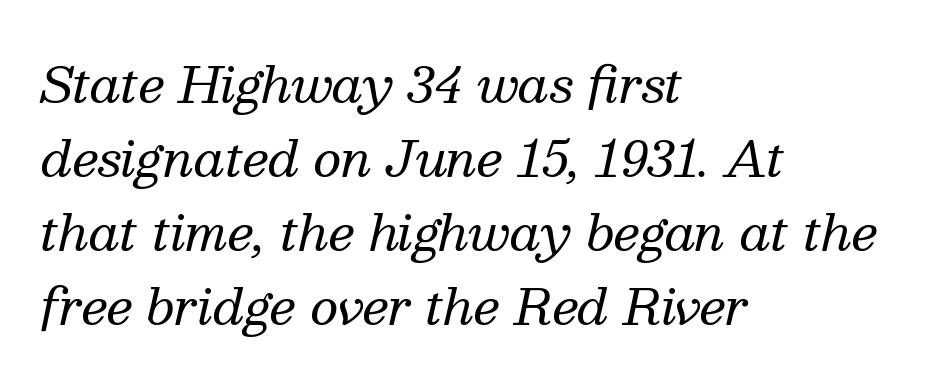
Q: Is the text bold? A: No.
Q: Is the text italic (slanted)? A: Yes, it leans right by about 13 degrees.
Q: Is the typeface a serif or a sans-serif typeface? A: Serif.
Q: Is the text underlined? A: No.
Q: How is the paragraph aligned? A: Left-aligned.
Q: Is the spacing between letters normal or unusually wide? A: Normal.
Q: Is the spacing between lines tight, normal or loose? A: Normal.
Q: Width (condensed, normal, or wide)? A: Normal.
Q: Stroke contrast? A: Medium.
Q: x-height? A: Medium.
Q: Monospaced? A: No.
